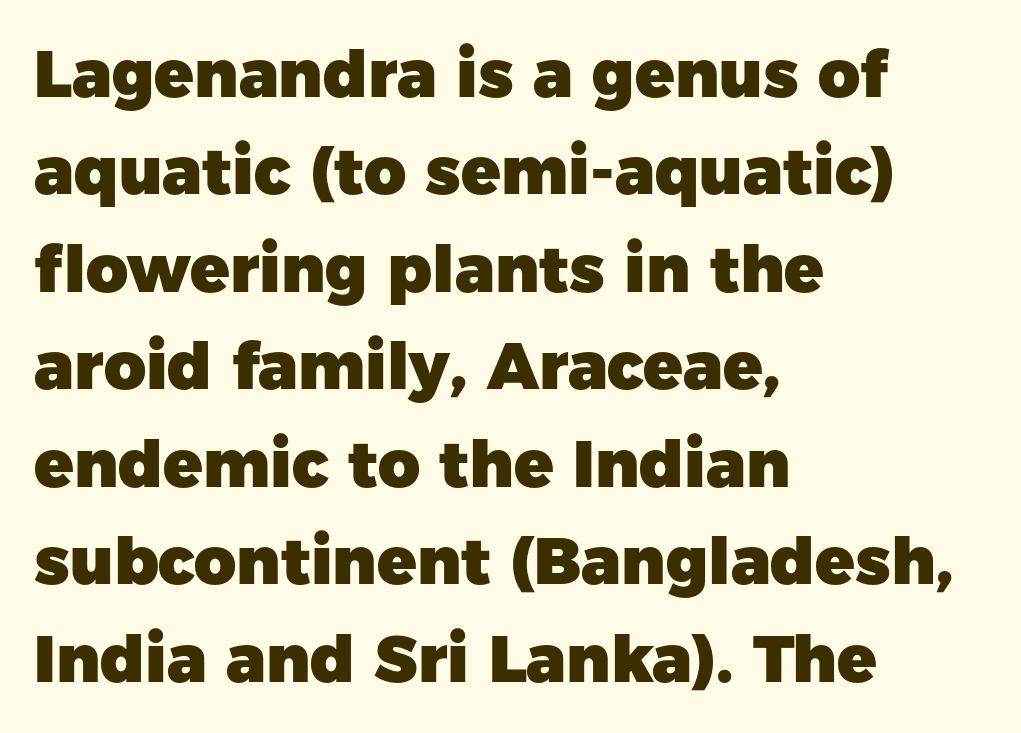
The image shows 65 px heavy sans-serif type, upright; set left-aligned, normal line spacing (1.5x), normal letter spacing, not underlined; low stroke contrast and a medium x-height.
